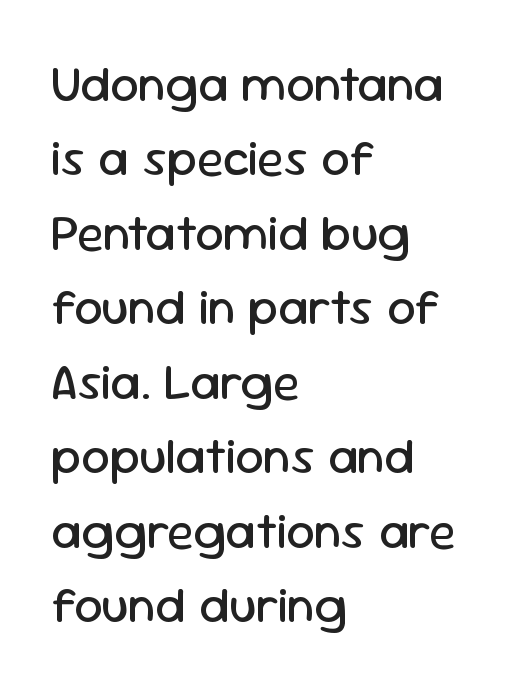
{"serif": "no", "italic": "no", "bold": "no", "weight": "regular", "width": "normal", "stroke_contrast": "low", "x_height": "medium", "monospaced": "no", "underline": "no", "align": "left", "line_spacing": "normal", "line_spacing_ratio": 1.49, "letter_spacing": "normal", "letter_spacing_em": 0.0, "glyph_px": 50}
